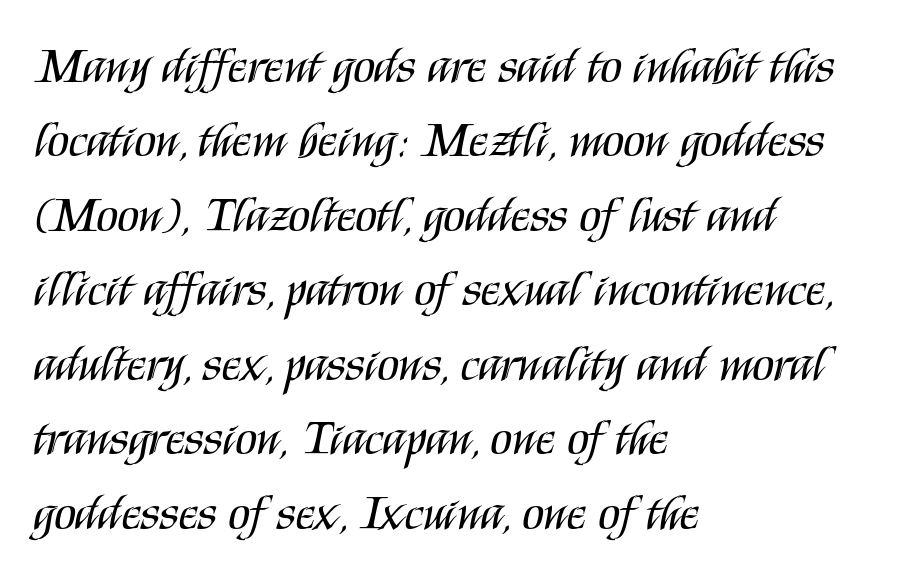
The image shows 50 px regular-weight, condensed sans-serif type; set left-aligned, normal line spacing (1.49x), normal letter spacing, not underlined; medium stroke contrast and a large x-height.
